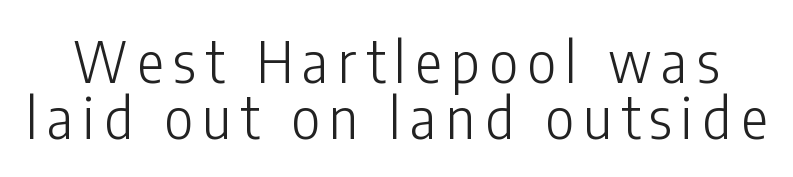
The image shows 56 px light, condensed sans-serif type, upright; set tight line spacing (1.0x), not underlined; low stroke contrast and a medium x-height.
